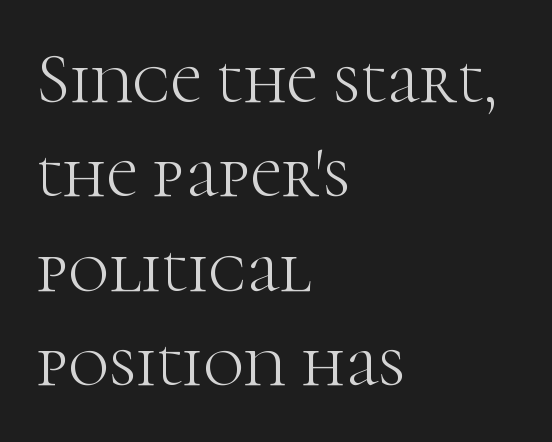
Does the leading feel generous? No, just average. Small tapered or slab feet sit at the stroke ends, so this counts as serif. Compared with typical body copy, the letter spacing here is the same. This reads as an unemphasized weight, regular at the heaviest. Check the space under the baseline: it is left empty. The axis of the letterforms is exactly vertical.
